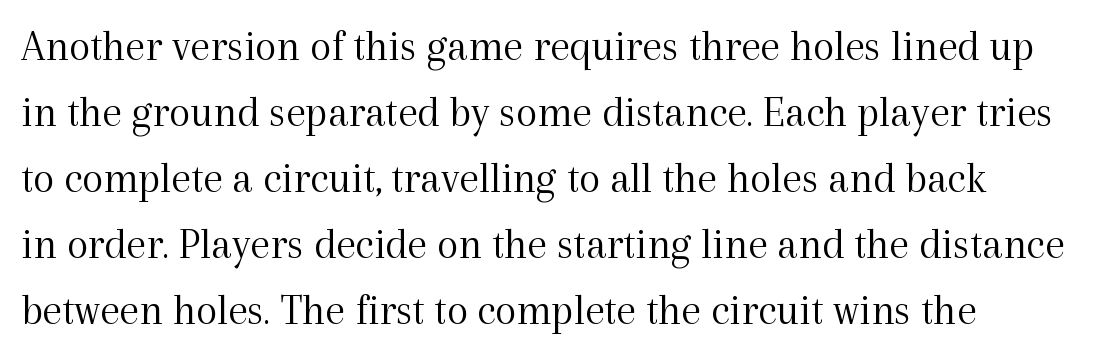
The letters advance in unequal steps, a hallmark of proportional type. The face used here is rendered with its standard letterfit. Every stem runs plumb, perpendicular to the baseline. Beneath every word, the page is bare. Does the type have serifs? Yes, each stem ends in a small foot.
